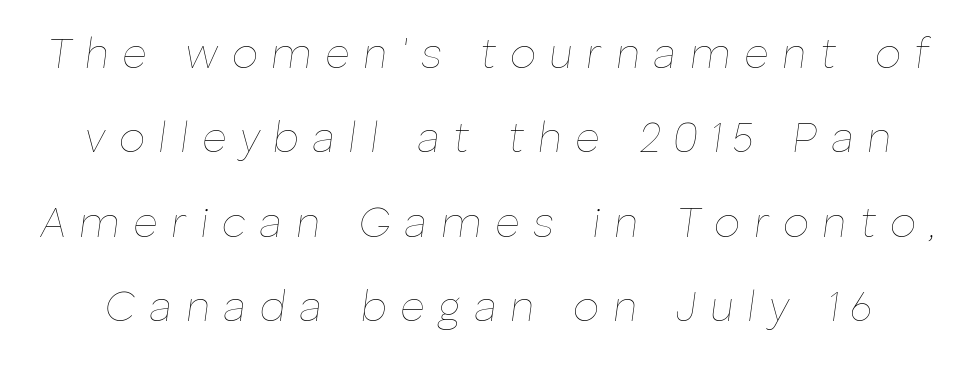
{"italic": "yes", "lean": "right", "slant_degrees": 8, "bold": "no", "weight": "thin", "width": "normal", "stroke_contrast": "low", "x_height": "medium", "monospaced": "no", "underline": "no", "line_spacing": "loose", "line_spacing_ratio": 2.01, "letter_spacing": "wide", "letter_spacing_em": 0.32, "glyph_px": 42}
